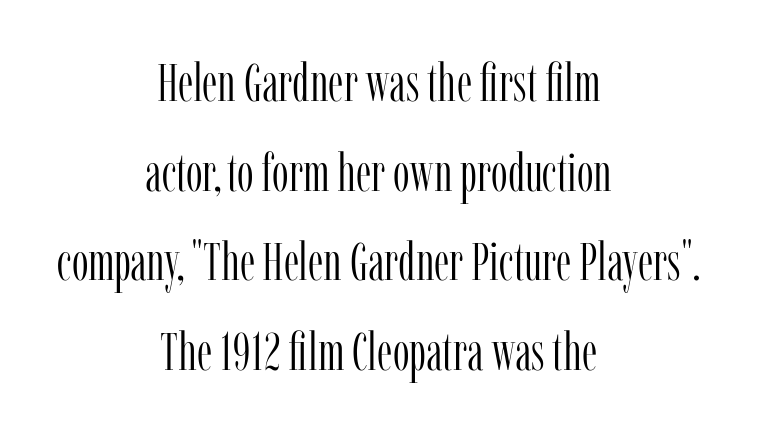
The image shows 53 px light, condensed serif type, upright; set centered, normal line spacing (1.69x), normal letter spacing, not underlined; low stroke contrast and a medium x-height.
